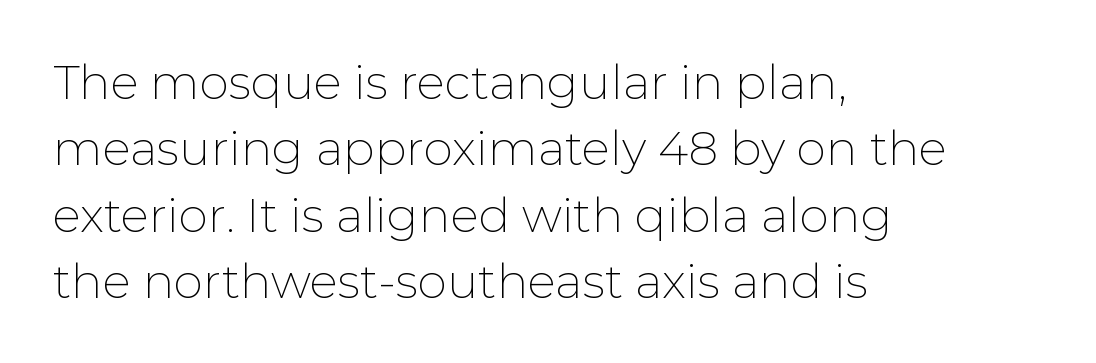
Q: Is the text bold? A: No.
Q: Is the text italic (slanted)? A: No, it is upright.
Q: Is the typeface a serif or a sans-serif typeface? A: Sans-serif.
Q: Is the text underlined? A: No.
Q: How is the paragraph aligned? A: Left-aligned.
Q: Is the spacing between letters normal or unusually wide? A: Normal.
Q: Is the spacing between lines tight, normal or loose? A: Normal.
Q: Width (condensed, normal, or wide)? A: Normal.
Q: Stroke contrast? A: Low.
Q: x-height? A: Medium.
Q: Monospaced? A: No.
